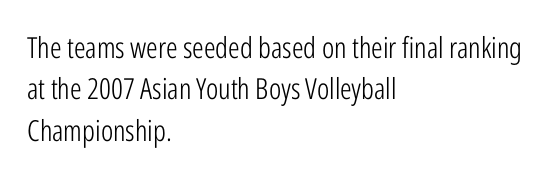
Looks like regular typesetting: each glyph gets only the width it needs. One glance says typical: line gaps are just what's usual. The paragraph has a hard left edge and a soft right edge. Posture: upright roman. Weight: regular or lighter.
